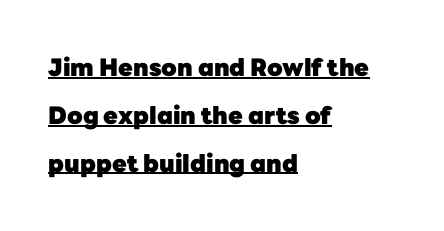
Every letter is thick-stroked: bold, no question. Descenders here cross a horizontal rule under the line. The setting favours the left margin, as ordinary paragraphs usually do. Short note: letters normally spaced.
